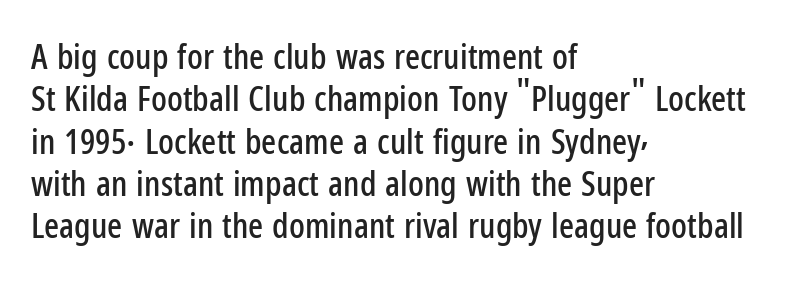
{"serif": "no", "italic": "no", "width": "condensed", "stroke_contrast": "low", "x_height": "medium", "monospaced": "no", "underline": "no", "align": "left", "line_spacing_ratio": 1.21, "letter_spacing": "normal", "letter_spacing_em": 0.0, "glyph_px": 35}
